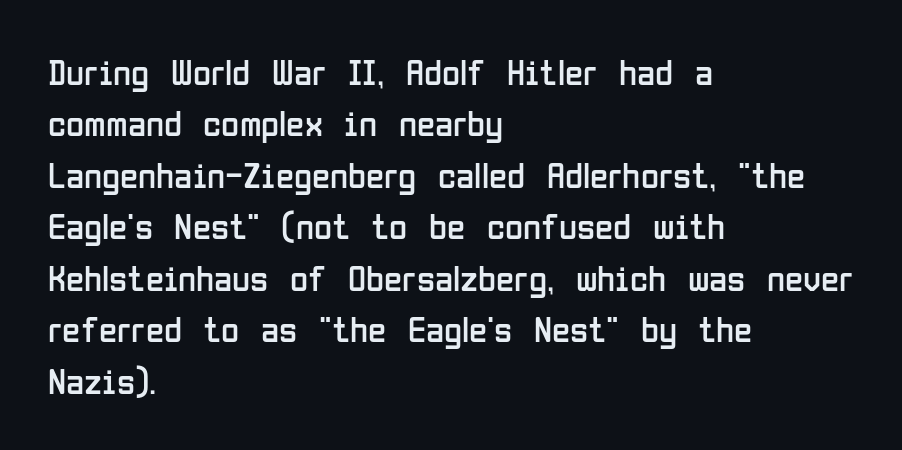
This sample keeps an unexceptional amount of space between lines. This rendering uses left alignment, leaving the right contour irregular. This sample has the flowing, uneven cadence of proportional lettering. The rendering keeps characters at their native spacing. Notice how the stems are strictly vertical — no italics here.
